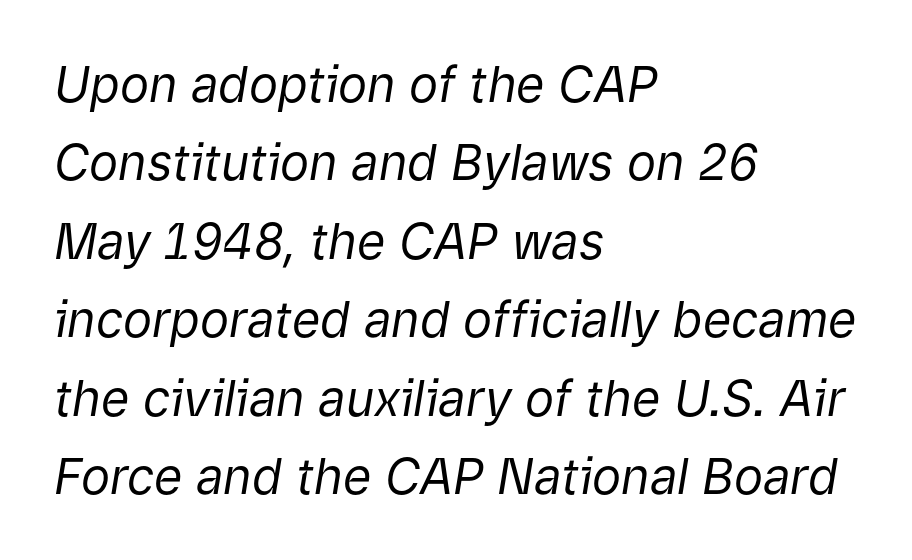
Q: Is the text bold? A: No.
Q: Is the text italic (slanted)? A: Yes, it leans right by about 9 degrees.
Q: Is the text underlined? A: No.
Q: How is the paragraph aligned? A: Left-aligned.
Q: Is the spacing between letters normal or unusually wide? A: Normal.
Q: Is the spacing between lines tight, normal or loose? A: Normal.
Q: Width (condensed, normal, or wide)? A: Normal.
Q: Stroke contrast? A: Low.
Q: x-height? A: Medium.
Q: Monospaced? A: No.
